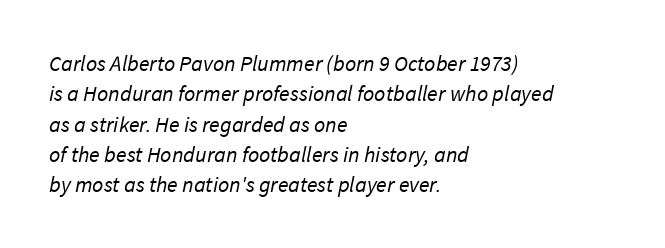
{"bold": "no", "underline": "no", "align": "left", "line_spacing": "normal", "line_spacing_ratio": 1.38, "letter_spacing": "normal", "letter_spacing_em": 0.0, "glyph_px": 22}
